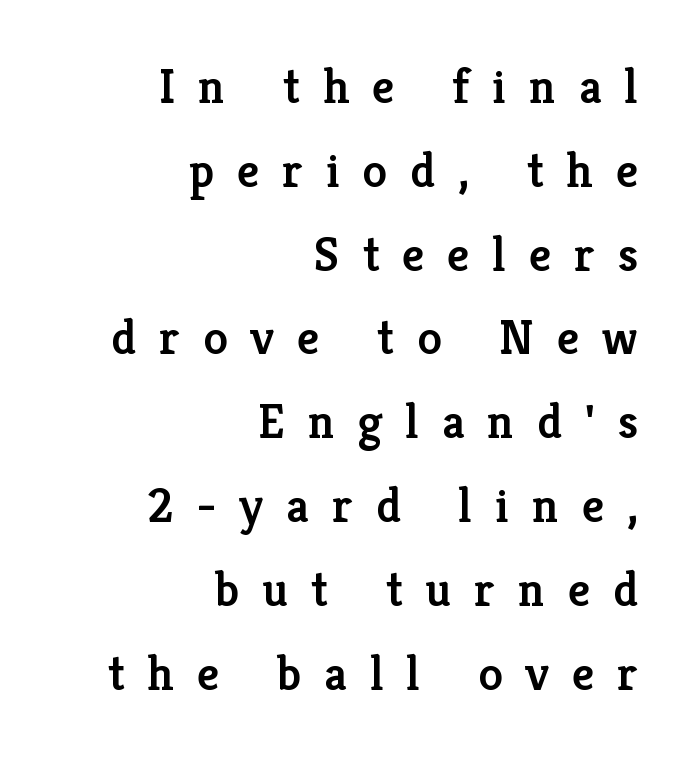
Q: Is the text bold? A: Semi-bold.
Q: Is the text italic (slanted)? A: No, it is upright.
Q: Is the typeface a serif or a sans-serif typeface? A: Serif.
Q: Is the text underlined? A: No.
Q: How is the paragraph aligned? A: Right-aligned.
Q: Is the spacing between letters normal or unusually wide? A: Unusually wide.
Q: Width (condensed, normal, or wide)? A: Normal.
Q: Stroke contrast? A: Low.
Q: x-height? A: Medium.
Q: Monospaced? A: No.
